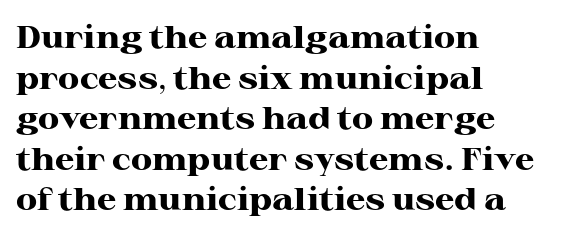
Q: Is the text bold? A: Yes.
Q: Is the text italic (slanted)? A: No, it is upright.
Q: Is the typeface a serif or a sans-serif typeface? A: Serif.
Q: Is the text underlined? A: No.
Q: How is the paragraph aligned? A: Left-aligned.
Q: Is the spacing between letters normal or unusually wide? A: Normal.
Q: Is the spacing between lines tight, normal or loose? A: Normal.
Q: Width (condensed, normal, or wide)? A: Wide.
Q: Stroke contrast? A: High.
Q: x-height? A: Medium.
Q: Monospaced? A: No.
